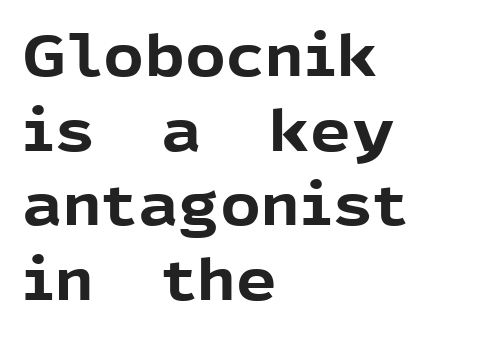
Q: Is the text bold? A: Yes.
Q: Is the text italic (slanted)? A: No, it is upright.
Q: Is the typeface a serif or a sans-serif typeface? A: Sans-serif.
Q: Is the text underlined? A: No.
Q: How is the paragraph aligned? A: Left-aligned.
Q: Is the spacing between letters normal or unusually wide? A: Normal.
Q: Is the spacing between lines tight, normal or loose? A: Normal.
Q: Width (condensed, normal, or wide)? A: Normal.
Q: x-height? A: Medium.
Q: Monospaced? A: No.
